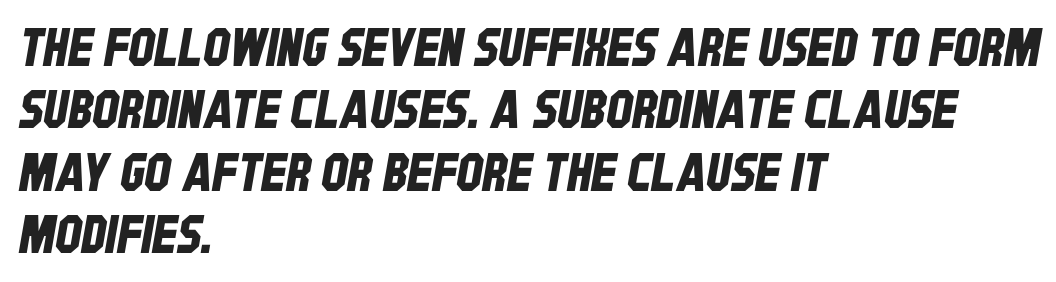
{"serif": "no", "width": "condensed", "stroke_contrast": "low", "x_height": "large", "monospaced": "no", "underline": "no", "align": "left", "line_spacing_ratio": 1.2, "letter_spacing": "normal", "letter_spacing_em": 0.0, "glyph_px": 52}
